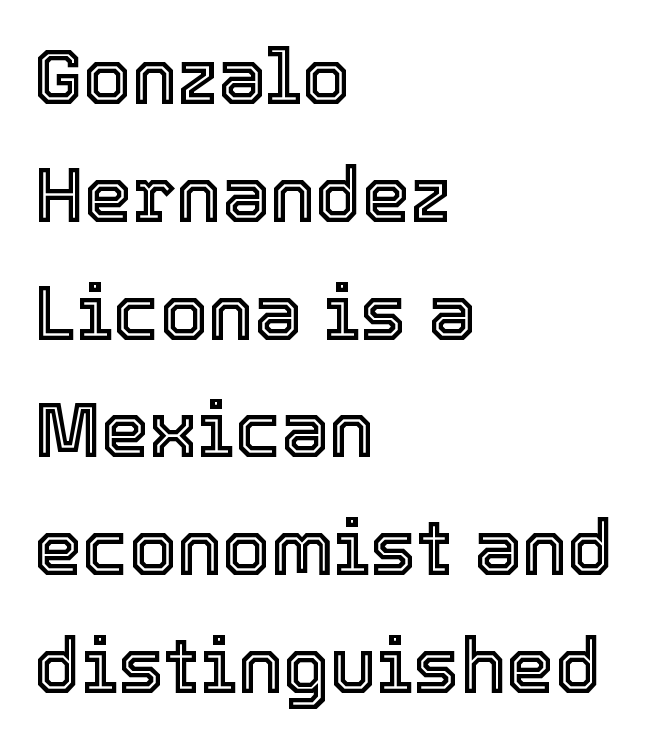
{"italic": "no", "width": "normal", "x_height": "medium", "monospaced": "no", "underline": "no", "align": "left", "line_spacing": "normal", "line_spacing_ratio": 1.53, "letter_spacing": "normal", "letter_spacing_em": 0.0, "glyph_px": 77}
